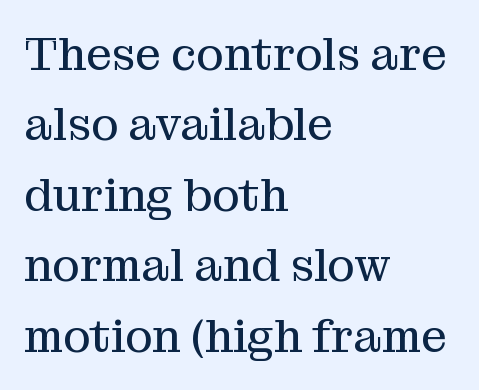
Q: Is the text bold? A: No.
Q: Is the text italic (slanted)? A: No, it is upright.
Q: Is the typeface a serif or a sans-serif typeface? A: Serif.
Q: Is the text underlined? A: No.
Q: How is the paragraph aligned? A: Left-aligned.
Q: Is the spacing between letters normal or unusually wide? A: Normal.
Q: Is the spacing between lines tight, normal or loose? A: Normal.
Q: Width (condensed, normal, or wide)? A: Normal.
Q: Stroke contrast? A: Medium.
Q: x-height? A: Medium.
Q: Monospaced? A: No.
